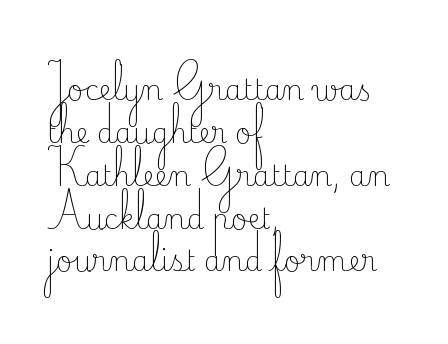
Notice how the passage keeps a crisp vertical edge on the left only. Unmarked baselines from the first word to the last. Stroke mass is kept to a normal reading level or below. Italic: no, the glyphs are upright roman. How would I describe the line gaps? Plain and ordinary. Look at the tracking — it's just the regular setting, nothing added.
